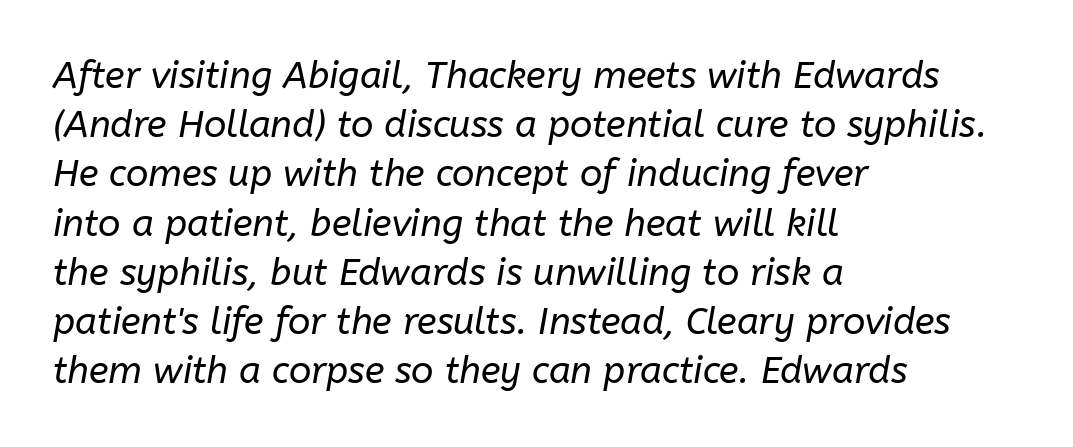
Q: Is the text bold? A: No.
Q: Is the text italic (slanted)? A: Yes, it leans right by about 10 degrees.
Q: Is the text underlined? A: No.
Q: How is the paragraph aligned? A: Left-aligned.
Q: Is the spacing between letters normal or unusually wide? A: Normal.
Q: Is the spacing between lines tight, normal or loose? A: Normal.
Q: Width (condensed, normal, or wide)? A: Normal.
Q: Stroke contrast? A: Low.
Q: x-height? A: Medium.
Q: Monospaced? A: No.
